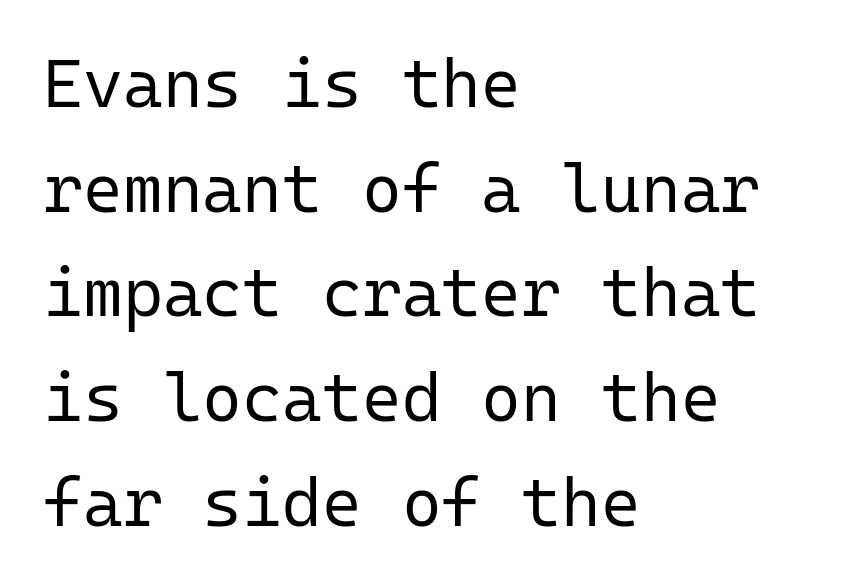
Nobody drew a line under any word here. Each new line begins a customary step beneath the previous one. The rendering uses typewriter-style spacing with identical character cells. The rendering shows plain stroke endings on the letterforms — a sans-serif design. The strokes are not fattened; the text isn't bold. Does the copy run flush right? No — it runs flush left.
